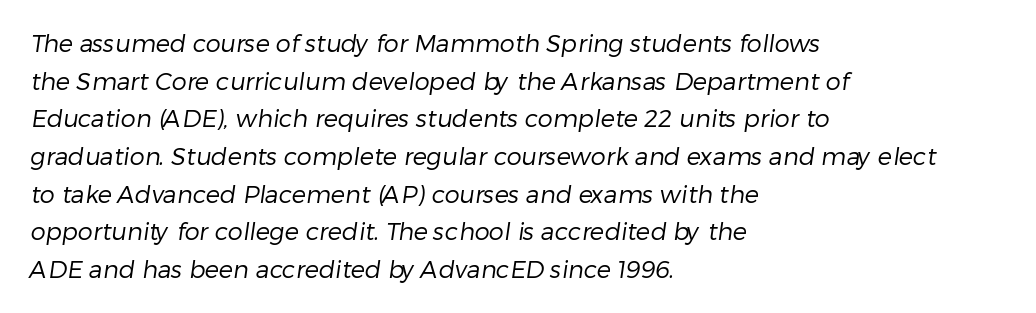
Layout note: lines flush left. The zone under the glyphs is completely vacant. Characters follow at the spacing the type designer built in. The vertical gap from one line to the next is medium. Weight: not bold — regular or lighter.
